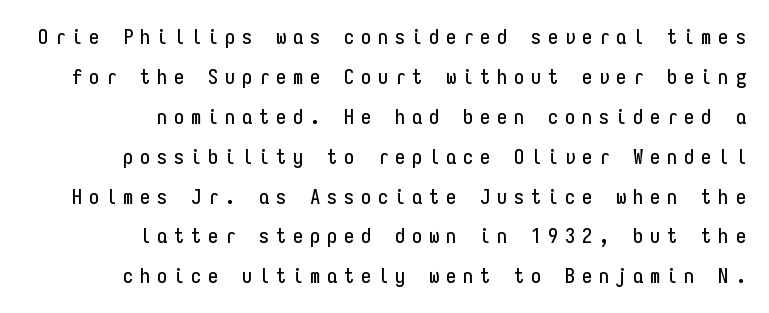
Q: Is the text italic (slanted)? A: No, it is upright.
Q: Is the text underlined? A: No.
Q: How is the paragraph aligned? A: Right-aligned.
Q: Is the spacing between letters normal or unusually wide? A: Unusually wide.
Q: Is the spacing between lines tight, normal or loose? A: Loose.
